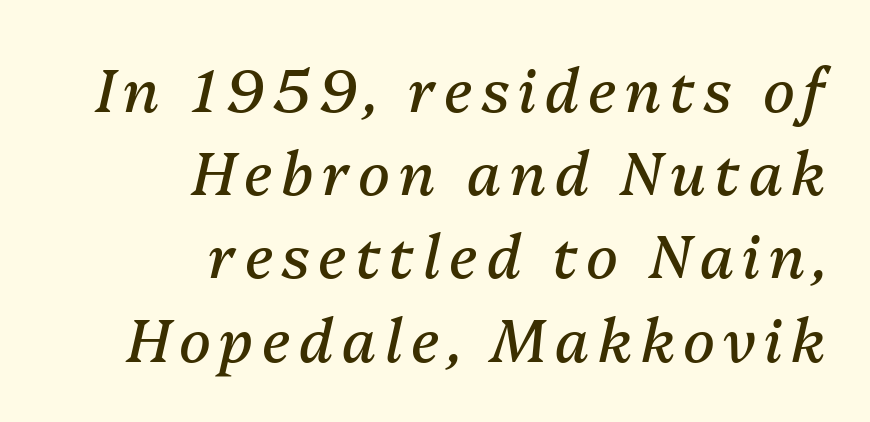
{"italic": "yes", "lean": "right", "slant_degrees": 13, "bold": "no", "weight": "regular", "width": "normal", "stroke_contrast": "medium", "x_height": "medium", "monospaced": "no", "underline": "no", "align": "right", "line_spacing": "normal", "line_spacing_ratio": 1.41, "glyph_px": 59}
